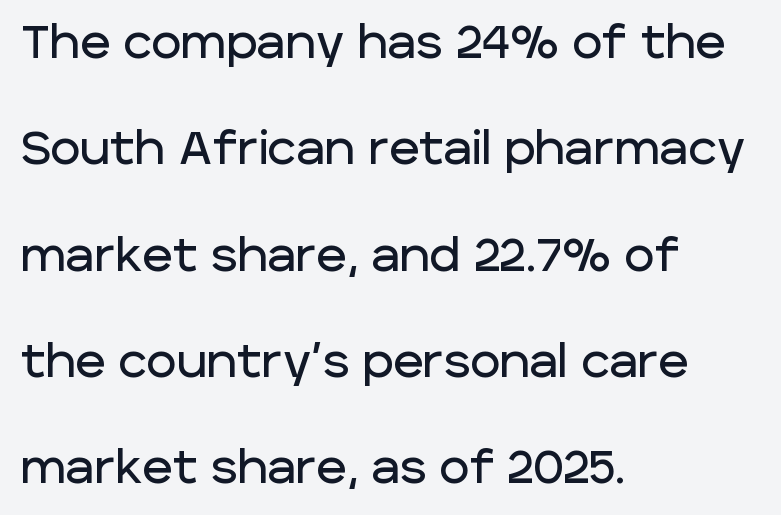
{"serif": "no", "italic": "no", "width": "normal", "stroke_contrast": "low", "x_height": "large", "monospaced": "no", "underline": "no", "align": "left", "line_spacing": "loose", "line_spacing_ratio": 2.31, "letter_spacing": "normal", "letter_spacing_em": 0.0, "glyph_px": 46}
